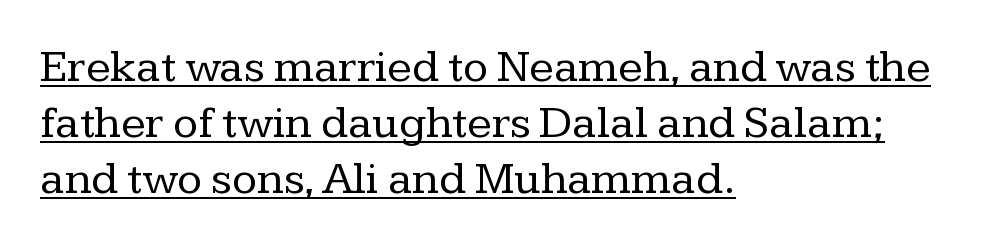
The image shows 46 px regular-weight serif type, upright; set left-aligned, line spacing 1.22x, normal letter spacing, underlined; low stroke contrast and a medium x-height.
